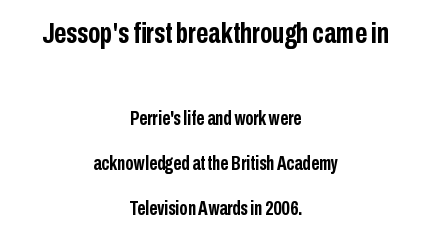
Note: no serifs on the glyphs. This is the regular roman posture of the typeface. In terms of letterspacing, this is plain default setting. Anything drawn beneath the words? Only blank space. Leading is clearly above the norm, producing a sparse column. Strong, thick strokes mark this as bold type.
